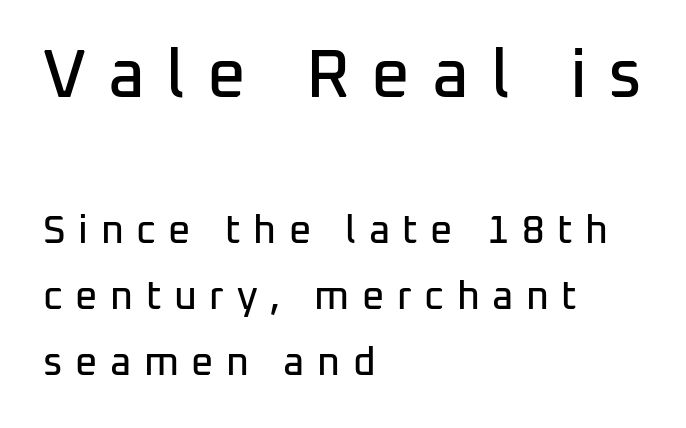
Q: Is the text italic (slanted)? A: No, it is upright.
Q: Is the typeface a serif or a sans-serif typeface? A: Sans-serif.
Q: Is the text underlined? A: No.
Q: How is the paragraph aligned? A: Left-aligned.
Q: Is the spacing between letters normal or unusually wide? A: Unusually wide.
Q: Is the spacing between lines tight, normal or loose? A: Normal.
Q: Which block of text is set in a larger size, the first (top) or the second (bottom)? A: The first (top) one.
Q: Width (condensed, normal, or wide)? A: Normal.
Q: Stroke contrast? A: Low.
Q: x-height? A: Medium.
Q: Monospaced? A: No.
